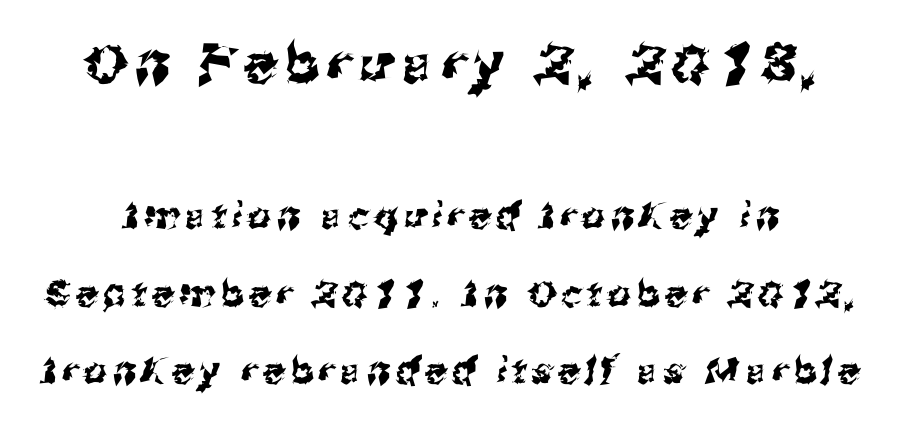
The image shows 54 px sans-serif type; set centered, loose line spacing (2.16x), not underlined; the first (top) block is 1.5x larger; medium stroke contrast and a medium x-height.
